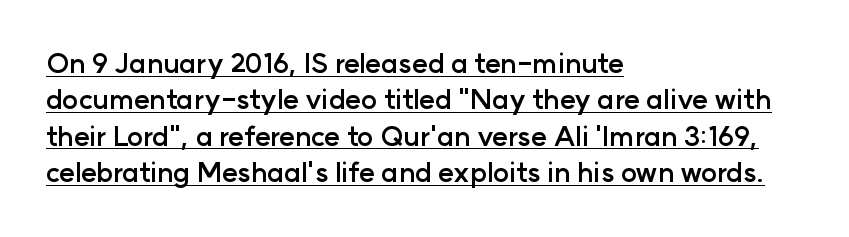
{"italic": "no", "bold": "yes", "underline": "yes", "align": "left", "line_spacing": "normal", "line_spacing_ratio": 1.35, "letter_spacing": "normal", "letter_spacing_em": 0.0, "glyph_px": 27}
